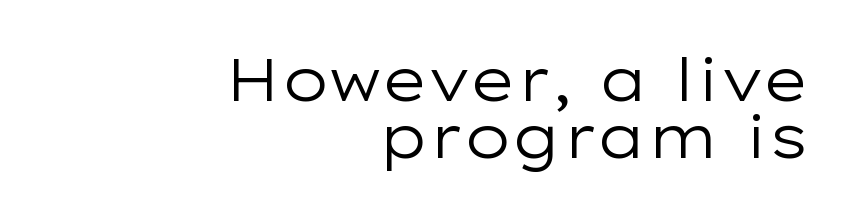
Q: Is the text bold? A: No.
Q: Is the text italic (slanted)? A: No, it is upright.
Q: Is the typeface a serif or a sans-serif typeface? A: Sans-serif.
Q: Is the text underlined? A: No.
Q: How is the paragraph aligned? A: Right-aligned.
Q: Is the spacing between letters normal or unusually wide? A: Normal.
Q: Is the spacing between lines tight, normal or loose? A: Tight.
Q: Width (condensed, normal, or wide)? A: Wide.
Q: Stroke contrast? A: Low.
Q: x-height? A: Medium.
Q: Monospaced? A: No.
